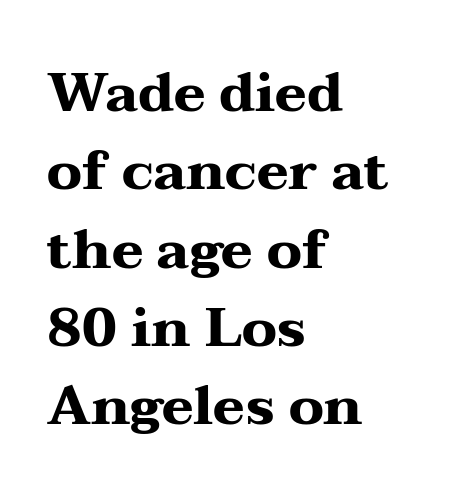
Q: Is the text bold? A: Yes.
Q: Is the text italic (slanted)? A: No, it is upright.
Q: Is the typeface a serif or a sans-serif typeface? A: Serif.
Q: Is the text underlined? A: No.
Q: How is the paragraph aligned? A: Left-aligned.
Q: Is the spacing between letters normal or unusually wide? A: Normal.
Q: Is the spacing between lines tight, normal or loose? A: Normal.
Q: Width (condensed, normal, or wide)? A: Wide.
Q: Stroke contrast? A: Medium.
Q: x-height? A: Medium.
Q: Monospaced? A: No.
